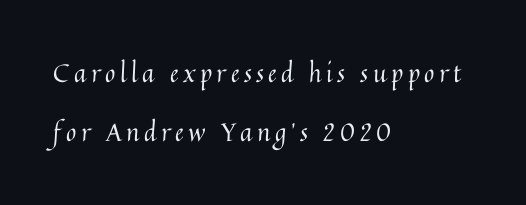
{"bold": "no", "underline": "no", "align": "left", "line_spacing": "loose", "line_spacing_ratio": 2.37, "glyph_px": 25}
